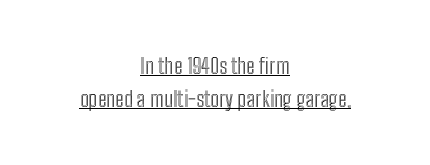
{"italic": "no", "underline": "yes", "align": "center", "line_spacing": "normal", "line_spacing_ratio": 1.51, "letter_spacing": "normal", "letter_spacing_em": 0.0, "glyph_px": 22}
